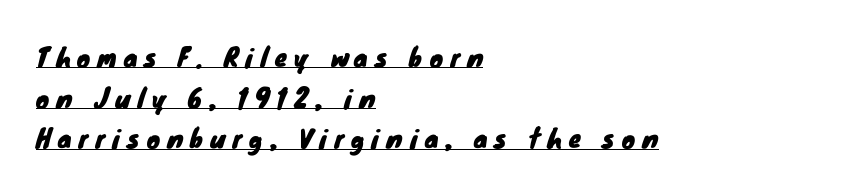
{"underline": "yes", "align": "left", "line_spacing": "normal", "line_spacing_ratio": 1.63, "letter_spacing": "wide", "letter_spacing_em": 0.28, "glyph_px": 25}
